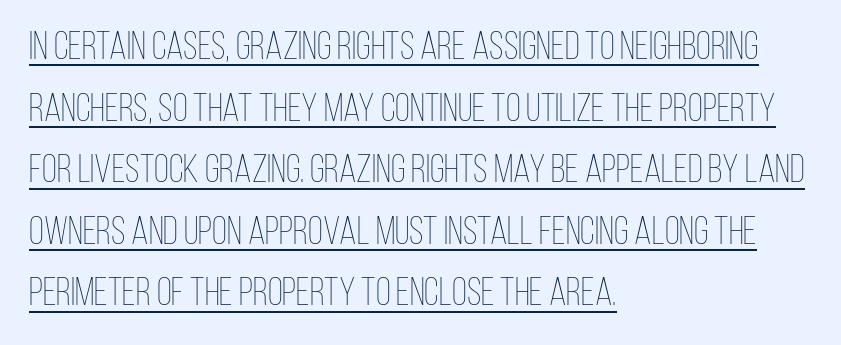
This sample uses an upright cut, with every glyph sitting square on the baseline. Honestly, the row spacing looks completely unremarkable. Line beginnings align vertically; line endings do not. A continuous stroke trails under the words, as in a hyperlink.
